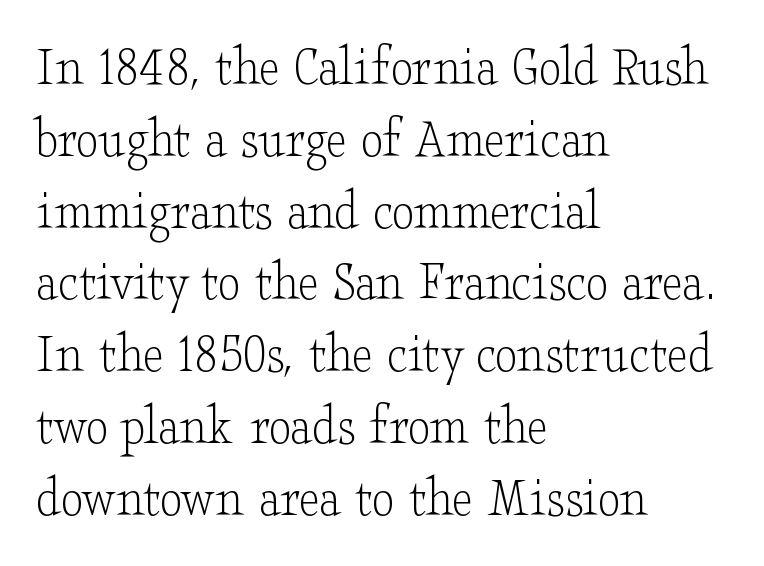
{"serif": "yes", "italic": "no", "bold": "no", "weight": "light", "width": "wide", "stroke_contrast": "low", "x_height": "small", "monospaced": "no", "underline": "no", "align": "left", "line_spacing": "normal", "line_spacing_ratio": 1.26, "letter_spacing": "normal", "letter_spacing_em": 0.0, "glyph_px": 57}
